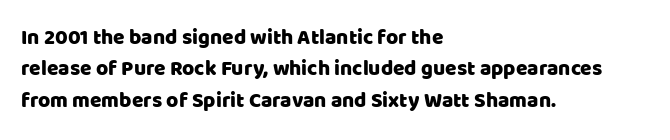
Q: Is the text italic (slanted)? A: No, it is upright.
Q: Is the text underlined? A: No.
Q: How is the paragraph aligned? A: Left-aligned.
Q: Is the spacing between letters normal or unusually wide? A: Normal.
Q: Is the spacing between lines tight, normal or loose? A: Normal.
